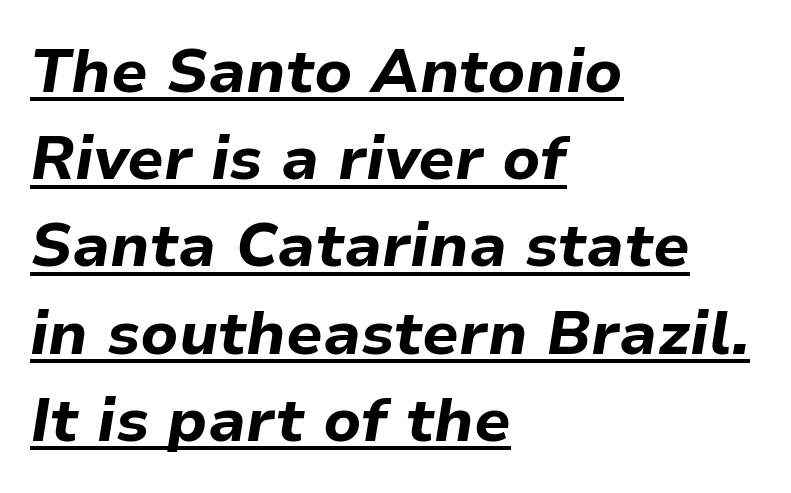
Underlining? Definitely there. Line starts are locked; line ends wander. Look at the tracking — it's just the regular setting, nothing added. Interline gaps are of average width in this sample. The font is running at its bold setting.
